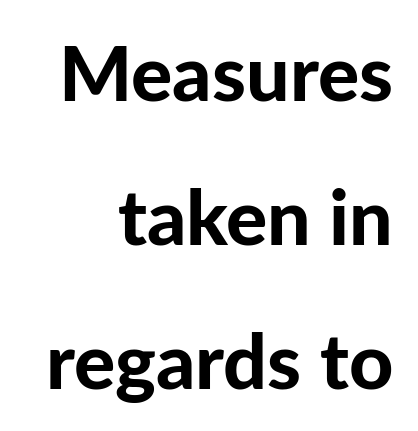
{"serif": "no", "italic": "no", "bold": "yes", "weight": "bold", "width": "normal", "stroke_contrast": "low", "x_height": "medium", "monospaced": "no", "underline": "no", "align": "right", "line_spacing_ratio": 1.87, "letter_spacing": "normal", "letter_spacing_em": 0.0, "glyph_px": 77}
